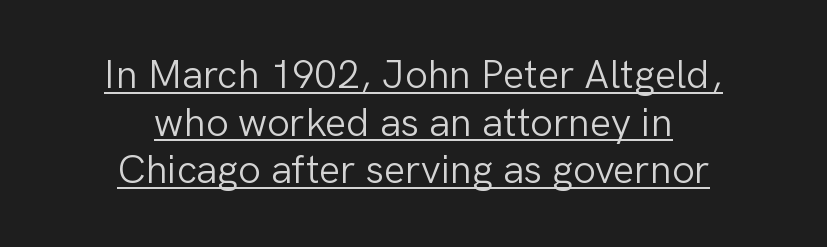
Do the characters align in a grid? No, the font is proportional. A quiet, ordinary-to-light weight characterises the typeface. The words here are underlined. The specimen reads as upright at a glance.
